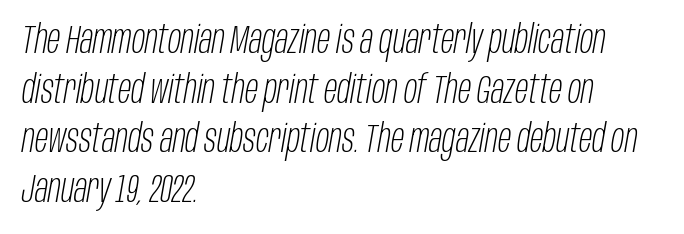
{"italic": "yes", "lean": "right", "slant_degrees": 10, "bold": "no", "weight": "light", "width": "condensed", "stroke_contrast": "low", "x_height": "large", "monospaced": "no", "underline": "no", "align": "left", "line_spacing": "normal", "line_spacing_ratio": 1.27, "letter_spacing": "normal", "letter_spacing_em": 0.0, "glyph_px": 39}
